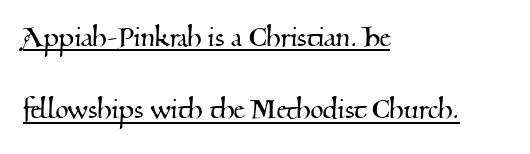
{"serif": "yes", "width": "normal", "stroke_contrast": "medium", "x_height": "small", "monospaced": "no", "underline": "yes", "align": "left", "line_spacing": "loose", "line_spacing_ratio": 2.13, "letter_spacing": "normal", "letter_spacing_em": 0.0, "glyph_px": 34}
